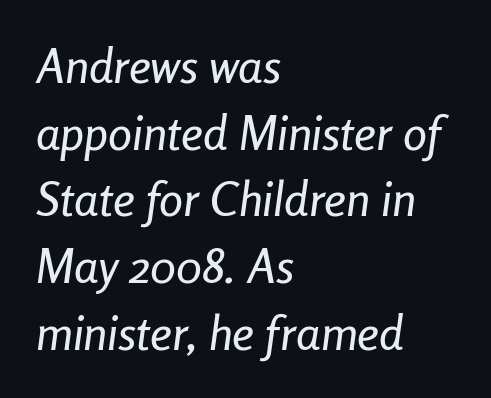
{"italic": "yes", "lean": "right", "slant_degrees": 8, "width": "condensed", "stroke_contrast": "low", "x_height": "medium", "monospaced": "no", "underline": "no", "align": "left", "line_spacing": "normal", "line_spacing_ratio": 1.39, "letter_spacing": "normal", "letter_spacing_em": 0.0, "glyph_px": 48}
